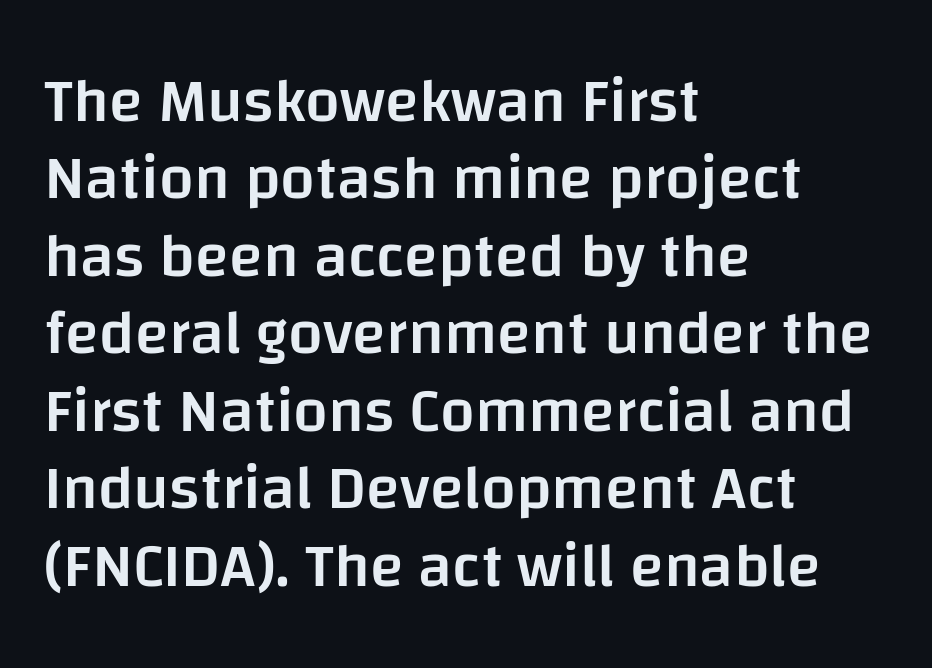
Q: Is the text bold? A: Semi-bold.
Q: Is the text italic (slanted)? A: No, it is upright.
Q: Is the typeface a serif or a sans-serif typeface? A: Sans-serif.
Q: Is the text underlined? A: No.
Q: How is the paragraph aligned? A: Left-aligned.
Q: Is the spacing between letters normal or unusually wide? A: Normal.
Q: Is the spacing between lines tight, normal or loose? A: Normal.
Q: Width (condensed, normal, or wide)? A: Normal.
Q: Stroke contrast? A: Low.
Q: x-height? A: Large.
Q: Monospaced? A: No.
